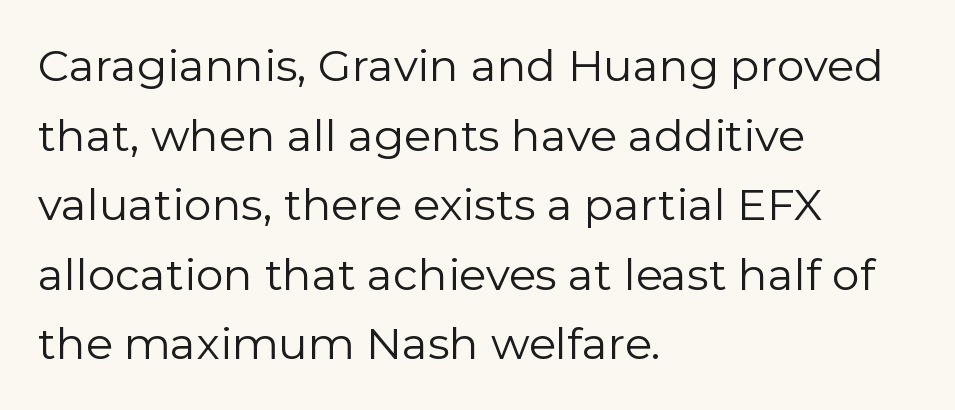
{"serif": "no", "italic": "no", "bold": "no", "weight": "regular", "width": "normal", "stroke_contrast": "low", "x_height": "medium", "monospaced": "no", "underline": "no", "align": "left", "line_spacing": "normal", "line_spacing_ratio": 1.58, "letter_spacing": "normal", "letter_spacing_em": 0.0, "glyph_px": 44}
